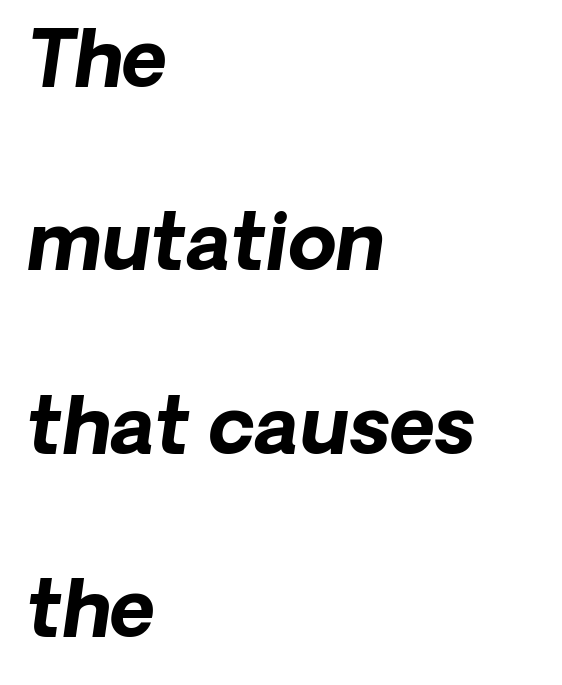
The image shows 78 px bold type, italic (leaning right); set left-aligned, loose line spacing (2.35x), normal letter spacing, not underlined; low stroke contrast and a medium x-height.
